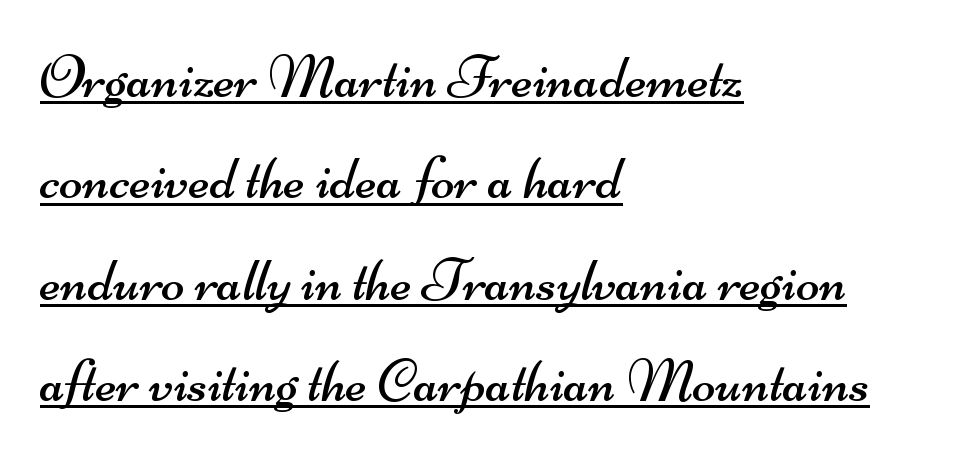
The image shows 61 px regular-weight, wide sans-serif type; set left-aligned, normal line spacing (1.66x), normal letter spacing, underlined; medium stroke contrast and a small x-height.
